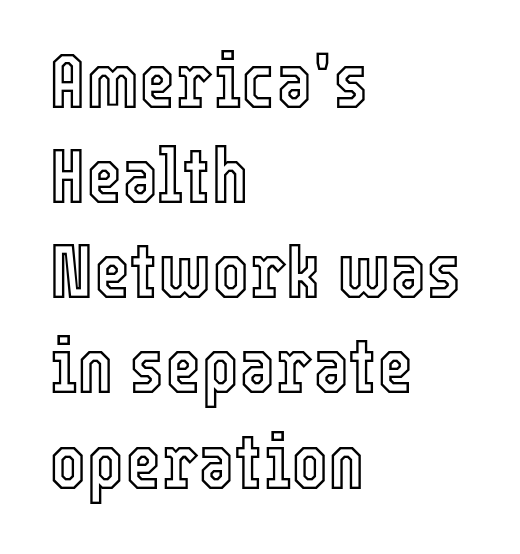
The image shows 78 px condensed type, upright; set left-aligned, line spacing 1.22x, normal letter spacing, not underlined; a medium x-height.
